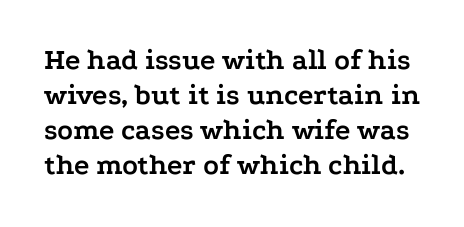
The rendering uses a bold face; every stroke is thick and dark. Descenders are the only things crossing below the line. The rendering shows small feet on the letterforms — a serif design. Nobody touched the tracking dial on this one.
